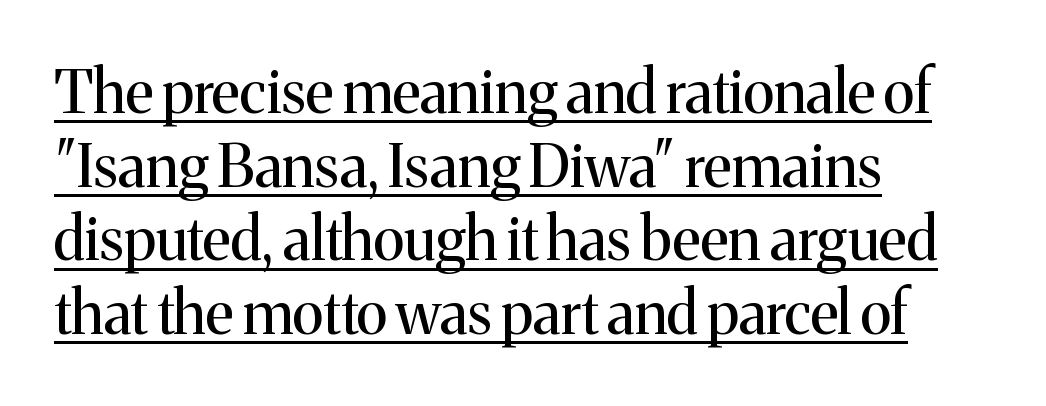
The image shows 59 px regular-weight serif type, upright; set left-aligned, normal line spacing (1.25x), normal letter spacing, underlined; medium stroke contrast and a medium x-height.
